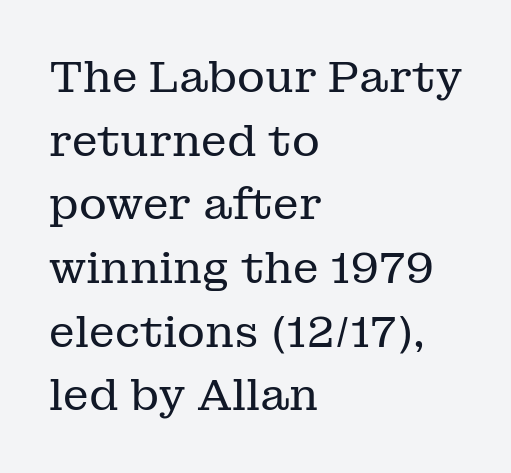
The image shows 43 px regular-weight serif type, upright; set left-aligned, normal line spacing (1.48x), normal letter spacing, not underlined; low stroke contrast and a medium x-height.
